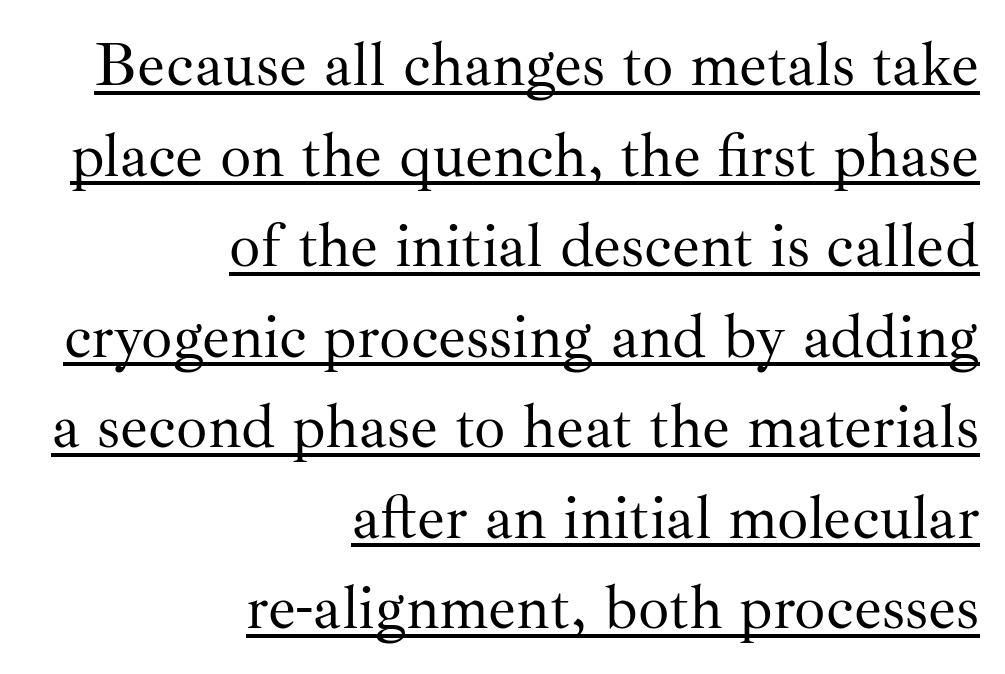
The image shows 62 px regular-weight serif type, upright; set right-aligned, normal line spacing (1.46x), normal letter spacing, underlined; medium stroke contrast and a small x-height.
